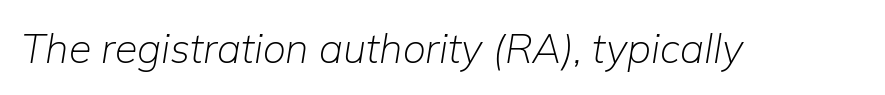
Q: Is the text bold? A: No.
Q: Is the text italic (slanted)? A: Yes, it leans right by about 9 degrees.
Q: Is the text underlined? A: No.
Q: Is the spacing between letters normal or unusually wide? A: Normal.
Q: Width (condensed, normal, or wide)? A: Normal.
Q: Stroke contrast? A: Low.
Q: x-height? A: Medium.
Q: Monospaced? A: No.
